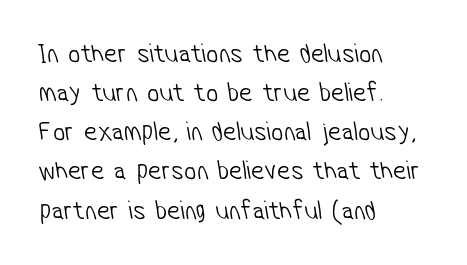
The rows are spaced the way most documents space them. Compared with typical body copy, the letter spacing here is the same. Heaviness? Minimal to ordinary, like unemphasized prose. The strip under each line holds only bare page.
